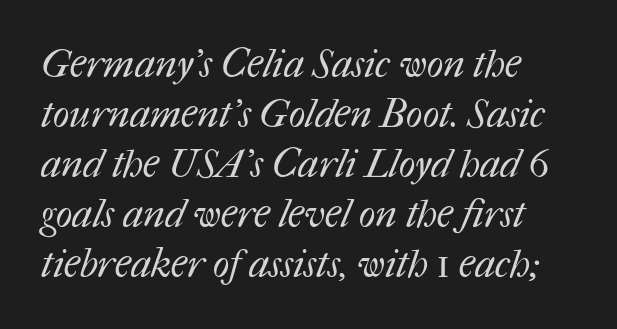
The image shows 39 px regular-weight type; set left-aligned, normal line spacing (1.28x), normal letter spacing, not underlined; medium stroke contrast and a medium x-height.
